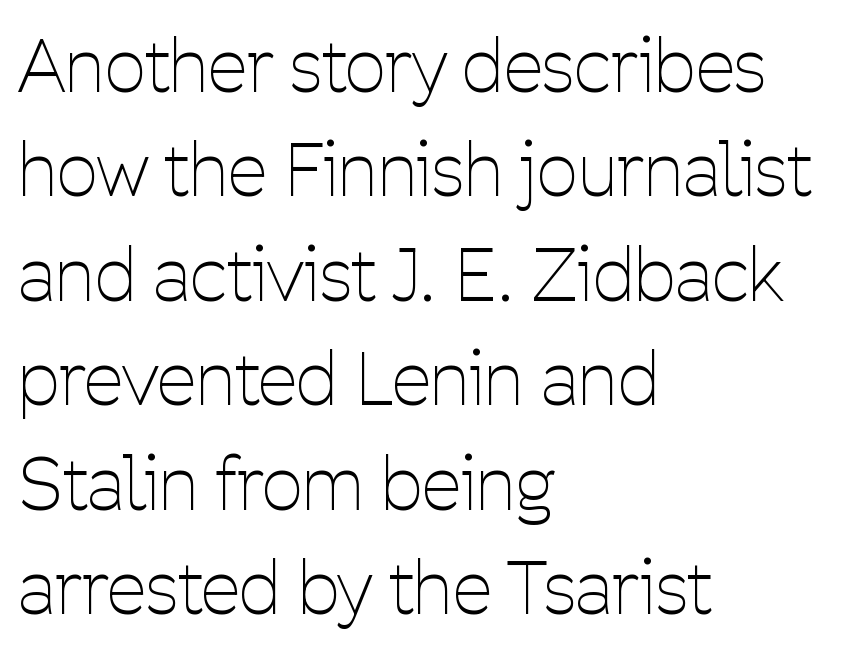
{"serif": "no", "italic": "no", "bold": "no", "weight": "thin", "width": "condensed", "stroke_contrast": "low", "x_height": "medium", "monospaced": "no", "underline": "no", "align": "left", "line_spacing": "normal", "line_spacing_ratio": 1.45, "letter_spacing": "normal", "letter_spacing_em": 0.0, "glyph_px": 72}
